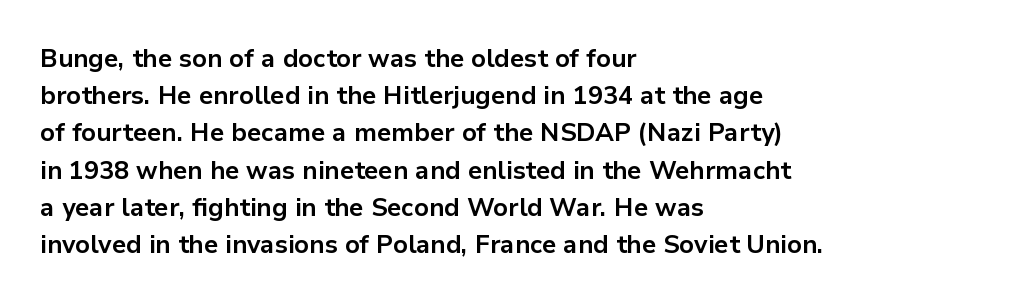
Q: Is the text bold? A: Yes.
Q: Is the text italic (slanted)? A: No, it is upright.
Q: Is the text underlined? A: No.
Q: How is the paragraph aligned? A: Left-aligned.
Q: Is the spacing between letters normal or unusually wide? A: Normal.
Q: Is the spacing between lines tight, normal or loose? A: Normal.
